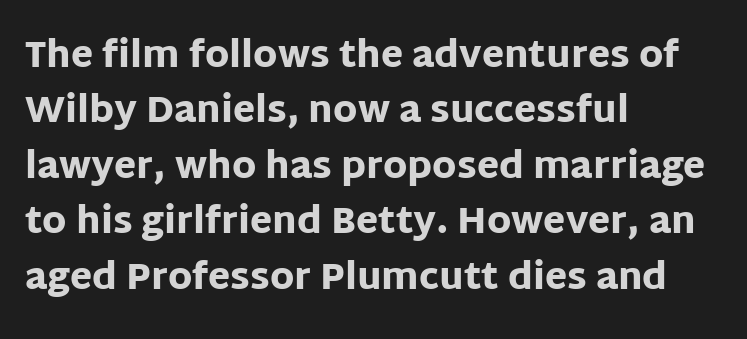
The designer left line spacing at the default. This is the regular roman posture of the typeface. To sum up the face: it is a sans, with no serifs. Inter-character spacing is left at the font's built-in metrics. Thick stems and heavy bowls — unmistakably bold.
